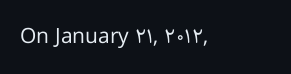
Unmarked baselines from the first word to the last. A typesetter would call this zero additional tracking. The letters look calm and open, with moderate or lighter stems. Caption: multi-line text, flush left, ragged right. This sample uses an upright cut, with every glyph sitting square on the baseline.
